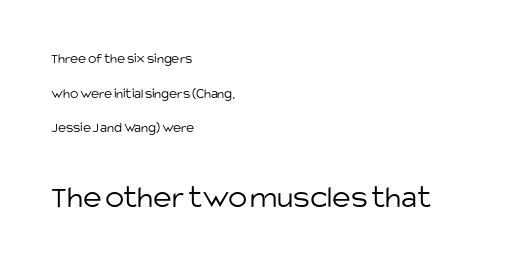
Glance below the letters and you will spot only blank space. These lines are set flush left with a ragged right edge. The letters advance in unequal steps, a hallmark of proportional type. Nope, not italic — everything's standing straight.
